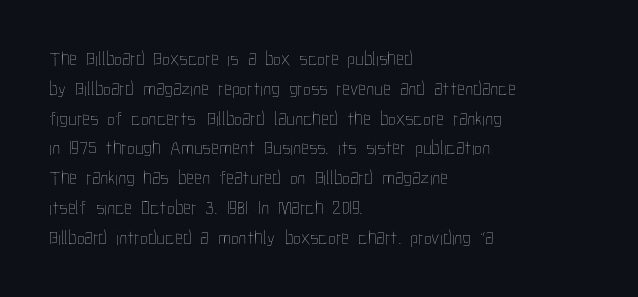
Q: Is the text bold? A: No.
Q: Is the text italic (slanted)? A: No, it is upright.
Q: Is the text underlined? A: No.
Q: How is the paragraph aligned? A: Left-aligned.
Q: Is the spacing between letters normal or unusually wide? A: Normal.
Q: Is the spacing between lines tight, normal or loose? A: Normal.
